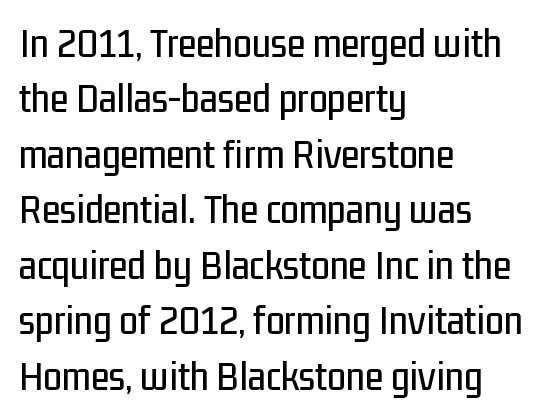
Q: Is the text italic (slanted)? A: No, it is upright.
Q: Is the typeface a serif or a sans-serif typeface? A: Sans-serif.
Q: Is the text underlined? A: No.
Q: How is the paragraph aligned? A: Left-aligned.
Q: Is the spacing between letters normal or unusually wide? A: Normal.
Q: Is the spacing between lines tight, normal or loose? A: Normal.
Q: Width (condensed, normal, or wide)? A: Condensed.
Q: Stroke contrast? A: Low.
Q: x-height? A: Medium.
Q: Monospaced? A: No.
